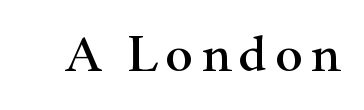
{"serif": "yes", "italic": "no", "width": "wide", "stroke_contrast": "high", "x_height": "small", "monospaced": "no", "underline": "no", "glyph_px": 53}
